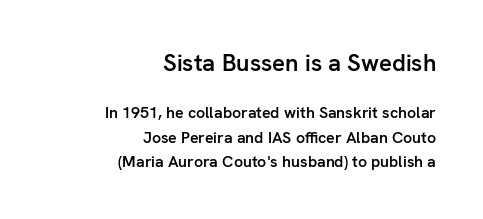
The image shows 24 px text type, upright; set right-aligned, normal line spacing (1.51x), normal letter spacing, not underlined; the first (top) block is 1.5x larger.
